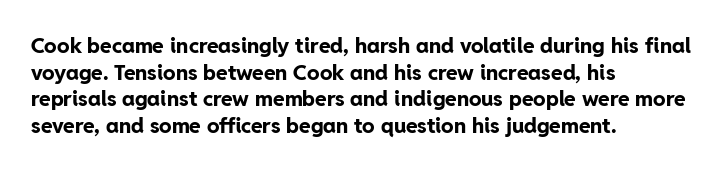
{"italic": "no", "bold": "yes", "underline": "no", "align": "left", "line_spacing": "normal", "line_spacing_ratio": 1.27, "letter_spacing": "normal", "letter_spacing_em": 0.0, "glyph_px": 21}
